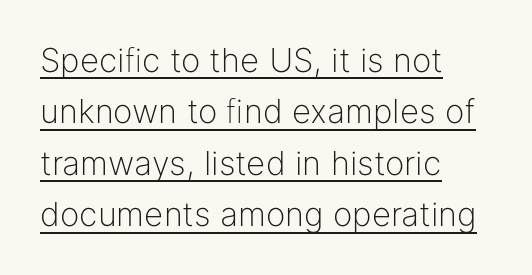
The image shows 33 px light sans-serif type, upright; set left-aligned, normal line spacing (1.56x), normal letter spacing, underlined; low stroke contrast and a medium x-height.
